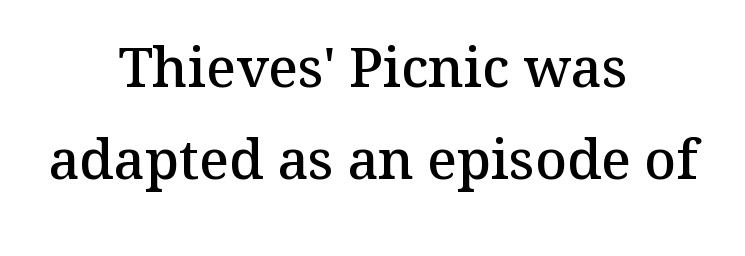
Q: Is the text bold? A: Semi-bold.
Q: Is the text italic (slanted)? A: No, it is upright.
Q: Is the typeface a serif or a sans-serif typeface? A: Serif.
Q: Is the text underlined? A: No.
Q: How is the paragraph aligned? A: Centered.
Q: Is the spacing between letters normal or unusually wide? A: Normal.
Q: Is the spacing between lines tight, normal or loose? A: Normal.
Q: Width (condensed, normal, or wide)? A: Normal.
Q: Stroke contrast? A: Medium.
Q: x-height? A: Medium.
Q: Monospaced? A: No.
